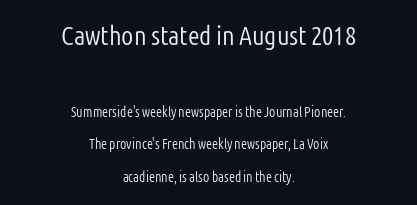
{"italic": "no", "bold": "no", "underline": "no", "align": "center", "line_spacing": "loose", "line_spacing_ratio": 2.31, "letter_spacing": "normal", "letter_spacing_em": 0.0, "larger_block": "first", "size_ratio": 1.93, "glyph_px": 27}
